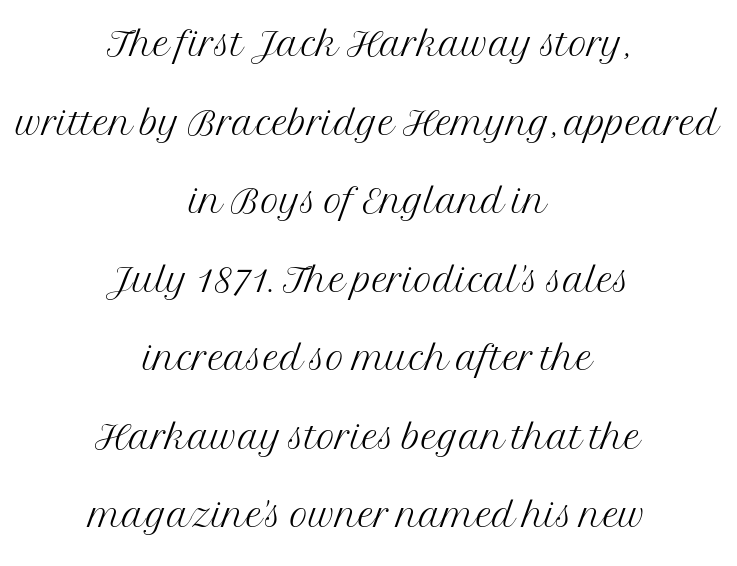
Q: Is the text bold? A: No.
Q: Is the text italic (slanted)? A: Yes.
Q: Is the typeface a serif or a sans-serif typeface? A: Serif.
Q: Is the text underlined? A: No.
Q: How is the paragraph aligned? A: Centered.
Q: Is the spacing between letters normal or unusually wide? A: Normal.
Q: Is the spacing between lines tight, normal or loose? A: Normal.
Q: Width (condensed, normal, or wide)? A: Normal.
Q: Stroke contrast? A: Medium.
Q: x-height? A: Medium.
Q: Monospaced? A: No.
